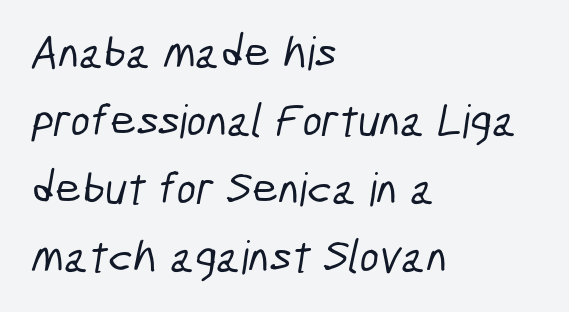
Line starts are locked; line ends wander. What's the leading like? Ordinary, nothing unusual. There is no visible air inserted between adjacent glyphs. The rendering uses natural spacing where letterforms have individual widths. Decoration check: the copy has no underline. Nothing sits at the stroke ends, so this counts as sans-serif.
